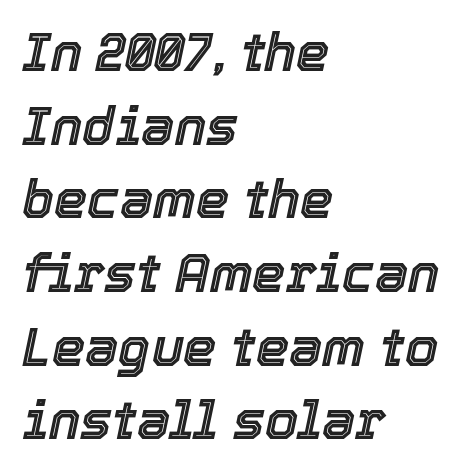
{"italic": "yes", "lean": "right", "slant_degrees": 12, "width": "normal", "x_height": "medium", "monospaced": "no", "underline": "no", "align": "left", "line_spacing": "normal", "line_spacing_ratio": 1.39, "letter_spacing": "normal", "letter_spacing_em": 0.0, "glyph_px": 53}
